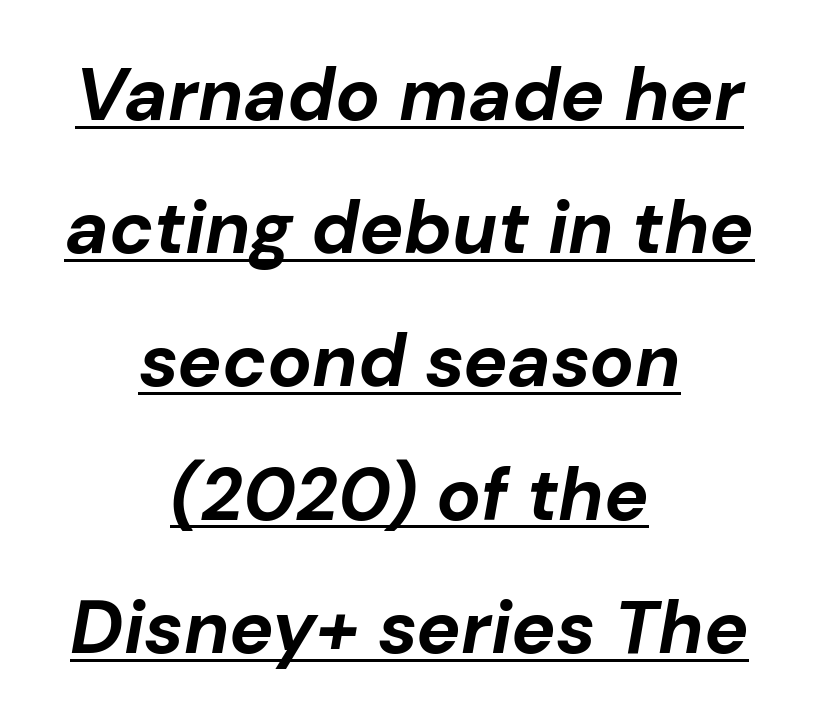
{"italic": "yes", "lean": "right", "slant_degrees": 10, "bold": "yes", "weight": "bold", "width": "normal", "stroke_contrast": "low", "x_height": "medium", "monospaced": "no", "underline": "yes", "align": "center", "line_spacing_ratio": 1.8, "letter_spacing": "normal", "letter_spacing_em": 0.0, "glyph_px": 74}
